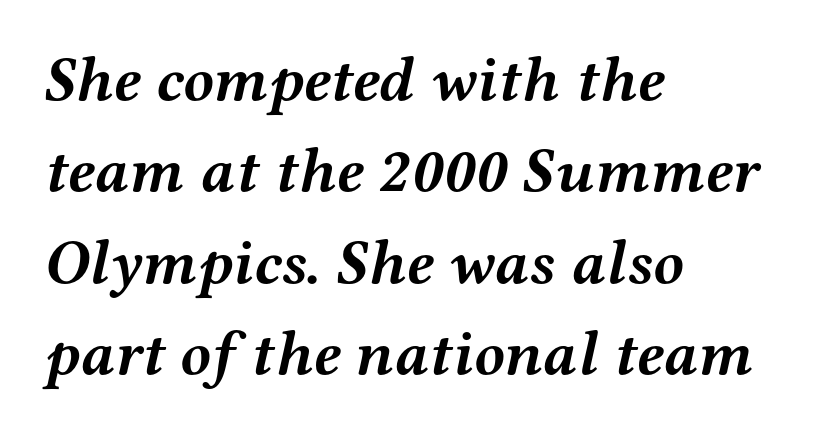
{"serif": "yes", "italic": "yes", "lean": "right", "slant_degrees": 12, "bold": "yes", "weight": "semibold", "width": "wide", "stroke_contrast": "medium", "x_height": "medium", "monospaced": "no", "underline": "no", "align": "left", "line_spacing": "normal", "line_spacing_ratio": 1.45, "letter_spacing": "normal", "letter_spacing_em": 0.0, "glyph_px": 63}
